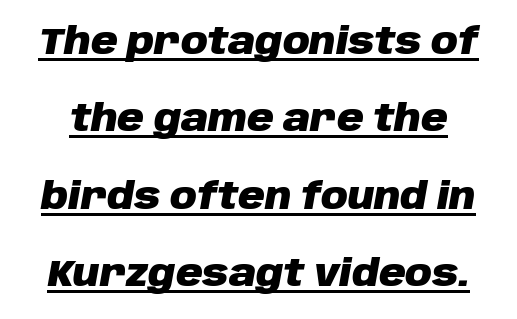
The image shows 37 px heavy type, italic (leaning right); set loose line spacing (2.09x), normal letter spacing, underlined; low stroke contrast and a large x-height.
